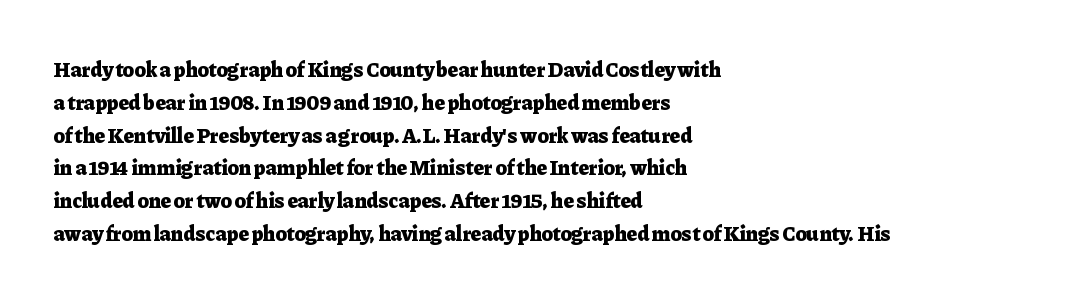
The image shows 21 px bold type, upright; set left-aligned, normal line spacing (1.56x), normal letter spacing, not underlined.
